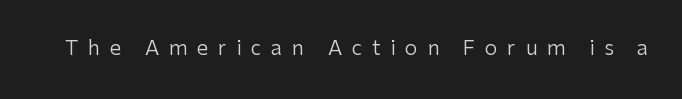
The rendering inserts visible extra space after every character. Beneath every word, the page is bare. The letters look calm and open, with moderate or lighter stems. Italic? Not at all — the glyphs are vertical.
